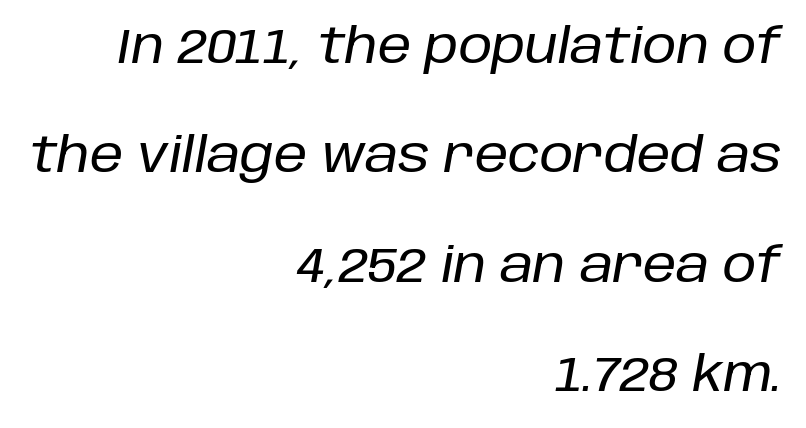
Q: Is the text italic (slanted)? A: Yes, it leans right by about 10 degrees.
Q: Is the text underlined? A: No.
Q: How is the paragraph aligned? A: Right-aligned.
Q: Is the spacing between letters normal or unusually wide? A: Normal.
Q: Is the spacing between lines tight, normal or loose? A: Loose.
Q: Width (condensed, normal, or wide)? A: Normal.
Q: Stroke contrast? A: Low.
Q: x-height? A: Large.
Q: Monospaced? A: No.
